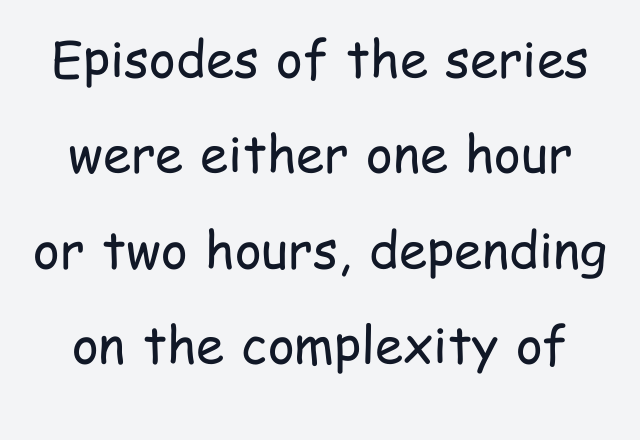
Q: Is the text bold? A: No.
Q: Is the text italic (slanted)? A: No, it is upright.
Q: Is the typeface a serif or a sans-serif typeface? A: Sans-serif.
Q: Is the text underlined? A: No.
Q: Is the spacing between letters normal or unusually wide? A: Normal.
Q: Width (condensed, normal, or wide)? A: Condensed.
Q: Stroke contrast? A: Low.
Q: x-height? A: Medium.
Q: Monospaced? A: No.
